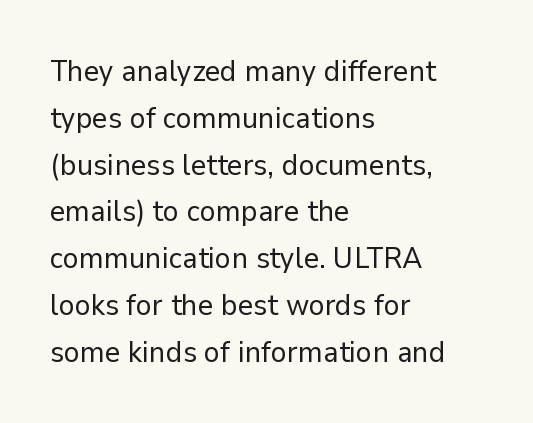
The image shows 30 px regular-weight sans-serif type, upright; set left-aligned, normal line spacing (1.56x), normal letter spacing, not underlined; low stroke contrast and a medium x-height.
